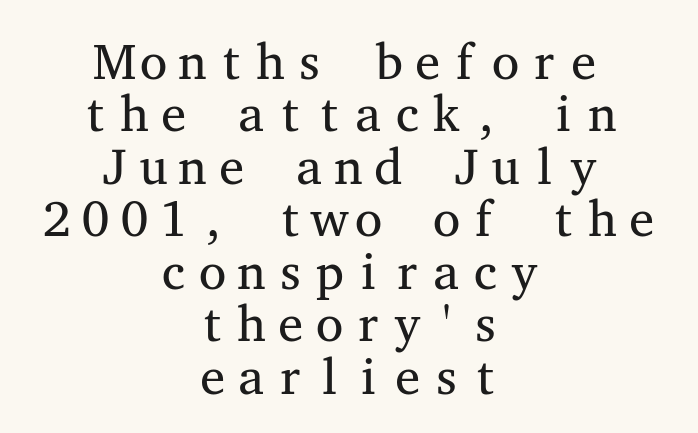
{"serif": "yes", "italic": "no", "bold": "no", "weight": "regular", "width": "wide", "stroke_contrast": "medium", "x_height": "medium", "monospaced": "yes", "underline": "no", "align": "center", "line_spacing": "tight", "line_spacing_ratio": 1.05, "letter_spacing": "normal", "letter_spacing_em": 0.0, "glyph_px": 50}
